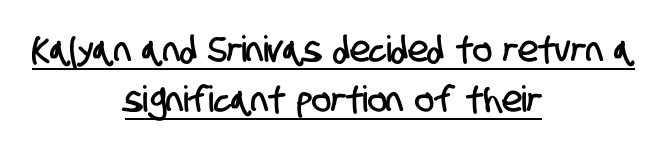
{"serif": "no", "width": "condensed", "stroke_contrast": "low", "x_height": "large", "monospaced": "no", "underline": "yes", "align": "center", "line_spacing": "normal", "line_spacing_ratio": 1.39, "letter_spacing": "normal", "letter_spacing_em": 0.0, "glyph_px": 36}
